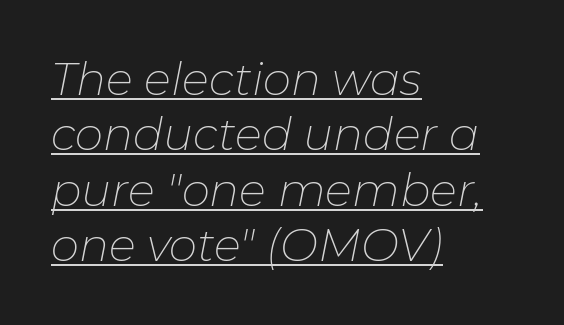
{"italic": "yes", "lean": "right", "slant_degrees": 11, "bold": "no", "weight": "thin", "width": "normal", "stroke_contrast": "low", "x_height": "medium", "monospaced": "no", "underline": "yes", "align": "left", "line_spacing_ratio": 1.23, "letter_spacing": "normal", "letter_spacing_em": 0.0, "glyph_px": 45}
